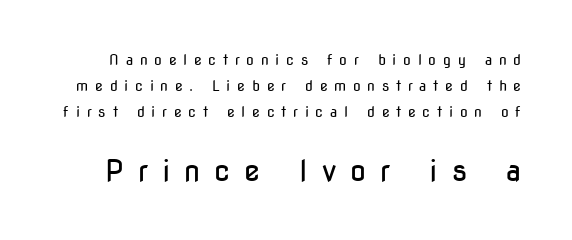
Ordinary non-slanted type is in use. The designer went with a sans here, leaving each stem footless. This rendering features lettering with no underline. Here the designer chose a conventional face with non-uniform glyph widths.
